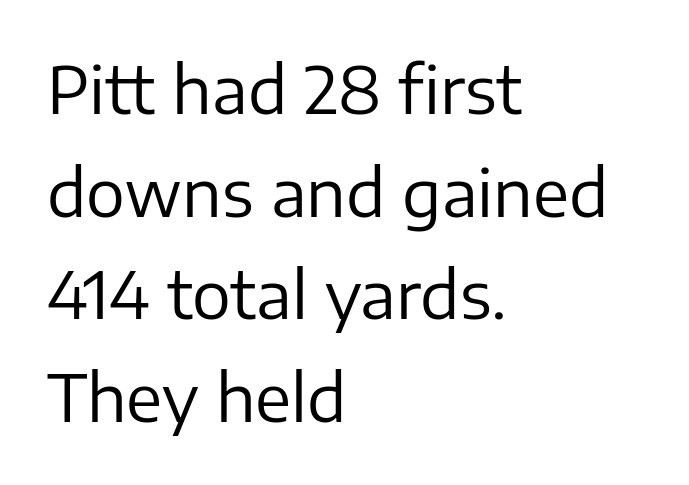
{"serif": "no", "italic": "no", "bold": "no", "weight": "regular", "width": "normal", "stroke_contrast": "low", "x_height": "medium", "monospaced": "no", "underline": "no", "align": "left", "line_spacing": "normal", "line_spacing_ratio": 1.58, "letter_spacing": "normal", "letter_spacing_em": 0.0, "glyph_px": 65}
